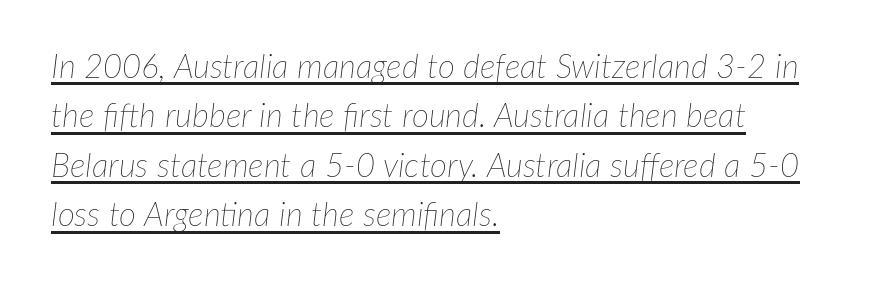
{"italic": "yes", "lean": "right", "slant_degrees": 7, "bold": "no", "weight": "thin", "width": "normal", "stroke_contrast": "low", "x_height": "medium", "monospaced": "no", "underline": "yes", "align": "left", "line_spacing": "normal", "line_spacing_ratio": 1.5, "letter_spacing": "normal", "letter_spacing_em": 0.0, "glyph_px": 33}
